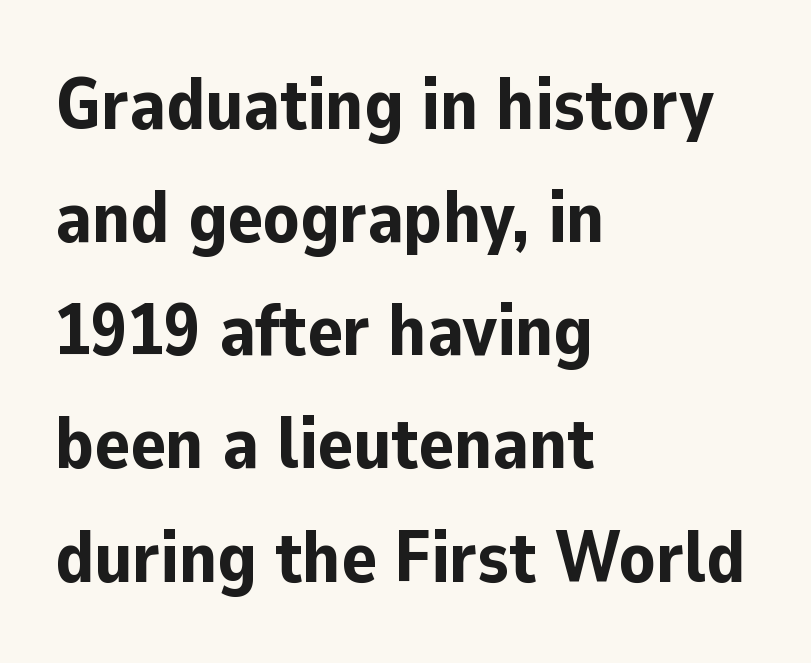
Q: Is the text bold? A: Yes.
Q: Is the text italic (slanted)? A: No, it is upright.
Q: Is the typeface a serif or a sans-serif typeface? A: Sans-serif.
Q: Is the text underlined? A: No.
Q: How is the paragraph aligned? A: Left-aligned.
Q: Is the spacing between letters normal or unusually wide? A: Normal.
Q: Is the spacing between lines tight, normal or loose? A: Normal.
Q: Width (condensed, normal, or wide)? A: Normal.
Q: Stroke contrast? A: Low.
Q: x-height? A: Medium.
Q: Monospaced? A: No.
